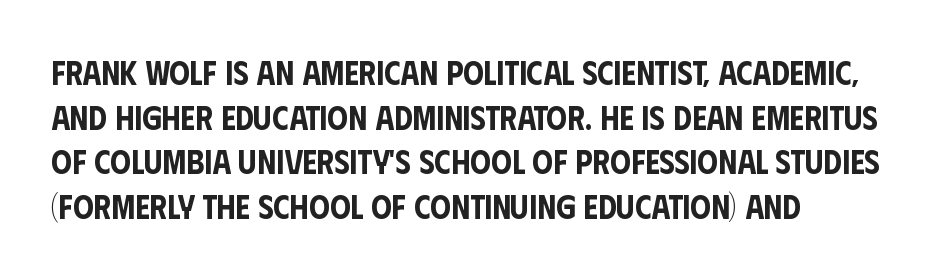
The lines in this sample share a left origin and differ only in where they stop. Lines of text with bare space underneath. The rendering uses natural spacing where letterforms have individual widths. The passage shown stacks its lines at a standard gap. Quick note: not italic, upright.
